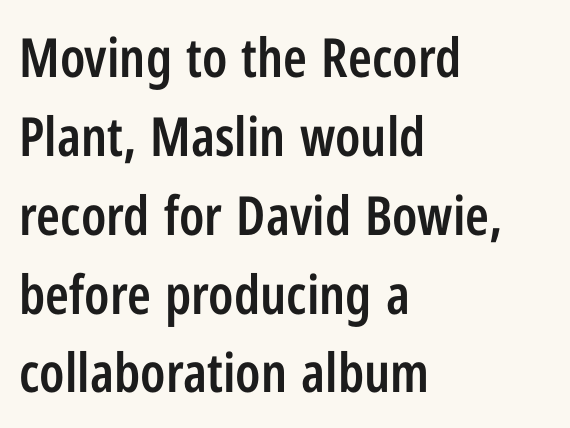
I'd describe the lettering as semibold — firm but not a full bold. The text was rendered using a sans face with plain stroke endings. These lines keep a tight, regular rhythm from letter to letter. One glance says typical: line gaps are just what's usual.
